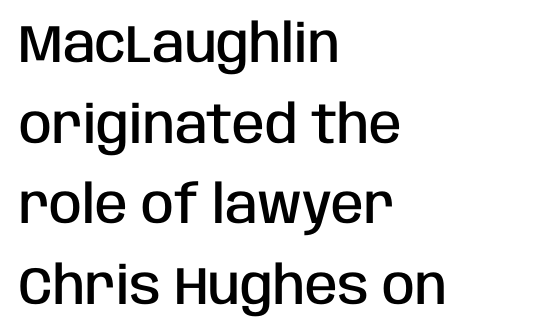
The image shows 53 px semibold, condensed sans-serif type, upright; set left-aligned, normal line spacing (1.52x), normal letter spacing, not underlined; low stroke contrast and a large x-height.
